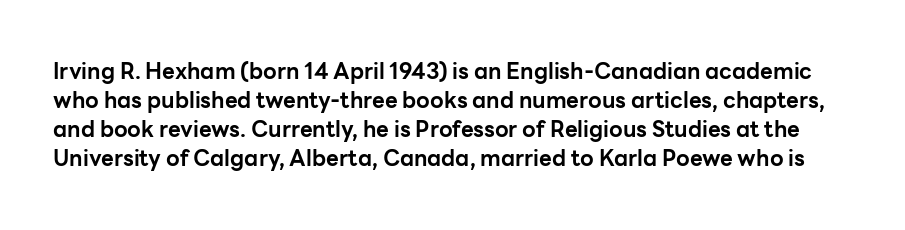
The space beneath each line is pristine and unruled. Tracking here is standard; glyphs follow each other at the usual distance. Italic: no, the glyphs are upright roman. Heft: maximum for text — a bold.
